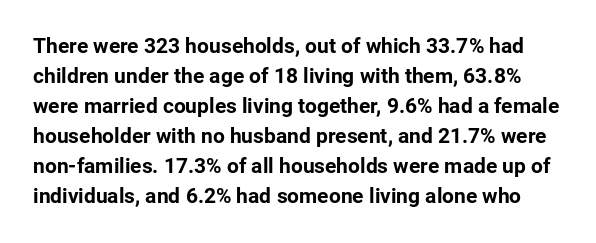
The image shows 21 px bold type, upright; set normal line spacing (1.43x), normal letter spacing, not underlined.
